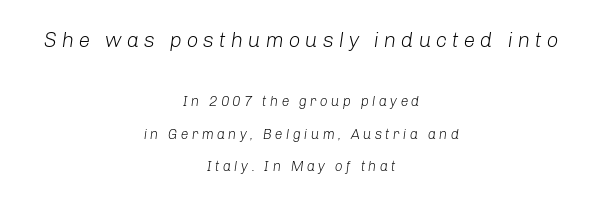
It's the slanting kind of type. The characters are drawn with everyday or finer stroke widths. Clear beneath every line of the passage. Tracking here is generous; glyphs stand well apart from one another. A student would notice the top passage is typeset larger than what follows.
